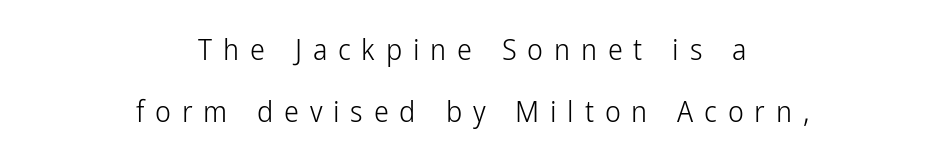
{"serif": "no", "italic": "no", "bold": "no", "weight": "light", "width": "condensed", "stroke_contrast": "low", "x_height": "medium", "monospaced": "no", "underline": "no", "align": "center", "line_spacing": "loose", "line_spacing_ratio": 2.08, "letter_spacing": "wide", "letter_spacing_em": 0.36, "glyph_px": 30}
